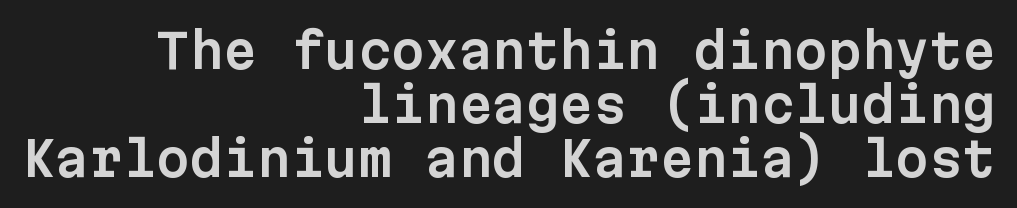
{"serif": "no", "italic": "no", "width": "normal", "stroke_contrast": "low", "x_height": "medium", "monospaced": "yes", "underline": "no", "align": "right", "line_spacing": "tight", "line_spacing_ratio": 1.12, "letter_spacing": "normal", "letter_spacing_em": 0.0, "glyph_px": 48}
